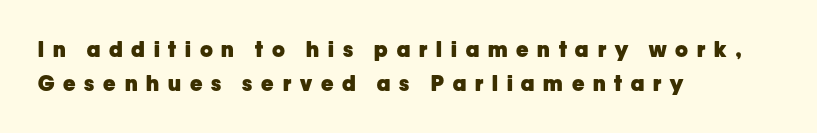
Q: Is the text bold? A: Yes.
Q: Is the text italic (slanted)? A: No, it is upright.
Q: Is the text underlined? A: No.
Q: How is the paragraph aligned? A: Left-aligned.
Q: Is the spacing between letters normal or unusually wide? A: Unusually wide.
Q: Is the spacing between lines tight, normal or loose? A: Normal.
